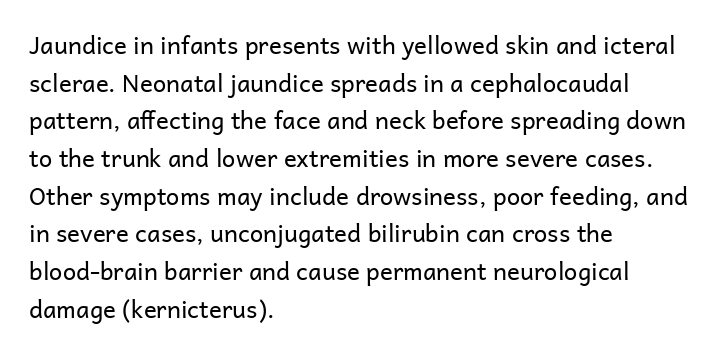
The image shows 24 px text type, upright; set left-aligned, normal line spacing (1.57x), normal letter spacing, not underlined.
